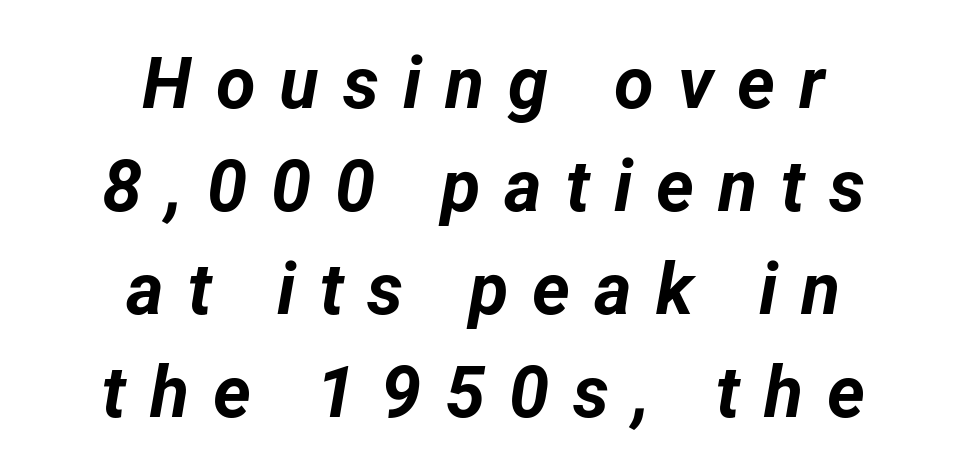
{"italic": "yes", "lean": "right", "slant_degrees": 12, "bold": "yes", "weight": "bold", "width": "normal", "stroke_contrast": "low", "x_height": "medium", "monospaced": "no", "underline": "no", "align": "center", "line_spacing": "normal", "line_spacing_ratio": 1.43, "letter_spacing": "wide", "letter_spacing_em": 0.33, "glyph_px": 72}
